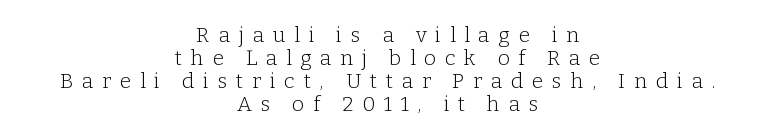
How are the letters spaced? Widely, with obvious added tracking. The strokes are not fattened; the text isn't bold. Posture: upright roman. The typesetter chose a symmetrical, centered arrangement here.
